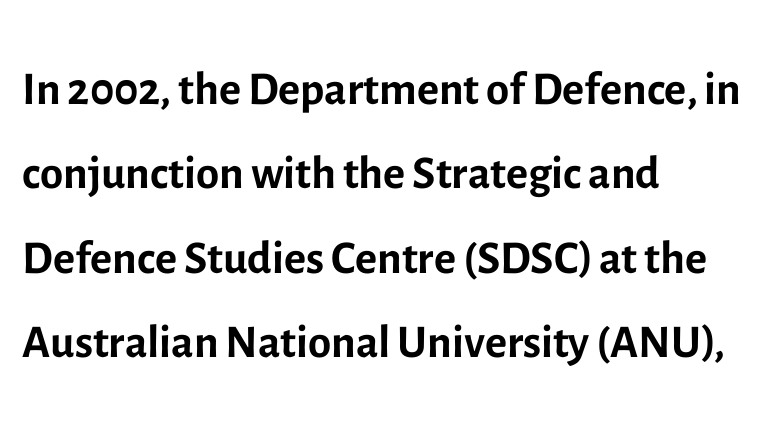
Letterform terminals end flat and unadorned throughout the passage. Unbolded letterforms with no extra heft. Nobody touched the tracking dial on this one. The axis of the letterforms is exactly vertical. No word sits above an underline. This sample has the flowing, uneven cadence of proportional lettering.
